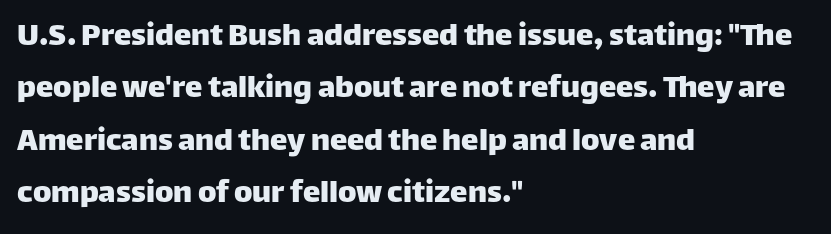
The image shows 35 px sans-serif type, upright; set left-aligned, normal line spacing (1.5x), normal letter spacing, not underlined; low stroke contrast and a large x-height.
